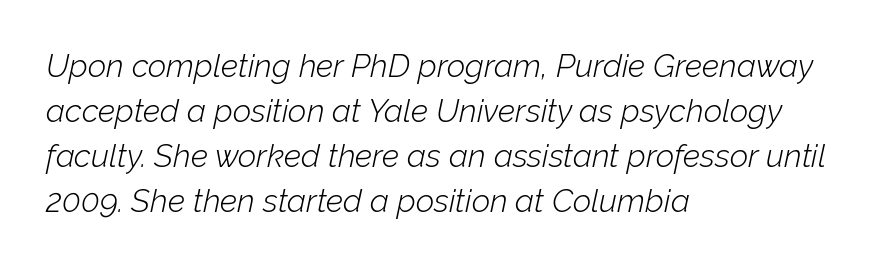
The image shows 32 px light type, italic (leaning right); set left-aligned, normal line spacing (1.41x), normal letter spacing, not underlined; low stroke contrast and a medium x-height.
